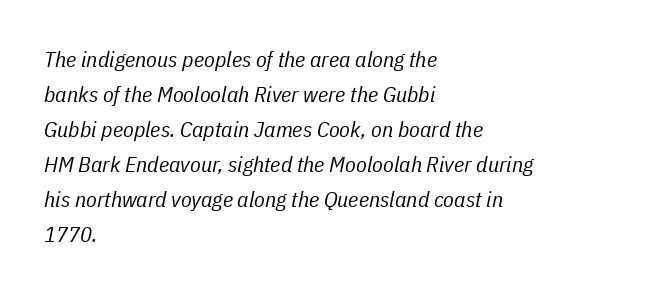
Q: Is the text bold? A: No.
Q: Is the text italic (slanted)? A: Yes, it leans right by about 11 degrees.
Q: Is the text underlined? A: No.
Q: How is the paragraph aligned? A: Left-aligned.
Q: Is the spacing between letters normal or unusually wide? A: Normal.
Q: Is the spacing between lines tight, normal or loose? A: Normal.
